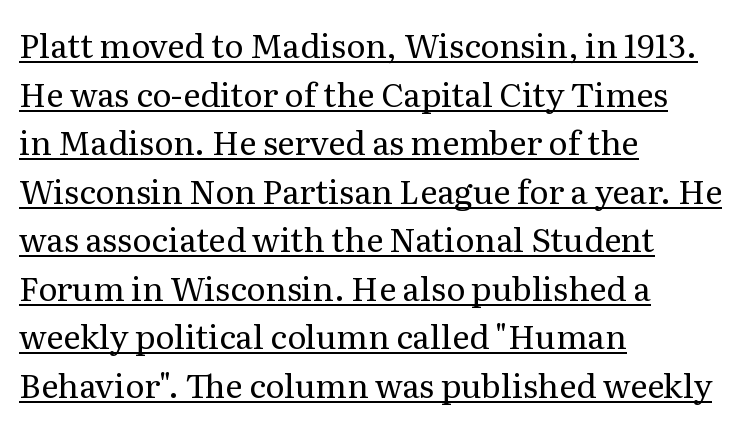
{"serif": "yes", "italic": "no", "bold": "no", "weight": "regular", "width": "normal", "stroke_contrast": "medium", "x_height": "medium", "monospaced": "no", "underline": "yes", "align": "left", "line_spacing": "normal", "line_spacing_ratio": 1.47, "letter_spacing": "normal", "letter_spacing_em": 0.0, "glyph_px": 33}
